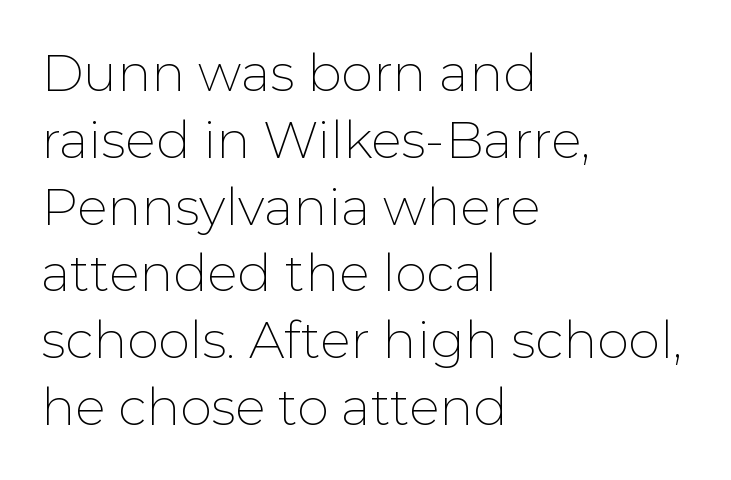
Q: Is the text bold? A: No.
Q: Is the text italic (slanted)? A: No, it is upright.
Q: Is the typeface a serif or a sans-serif typeface? A: Sans-serif.
Q: Is the text underlined? A: No.
Q: How is the paragraph aligned? A: Left-aligned.
Q: Is the spacing between letters normal or unusually wide? A: Normal.
Q: Is the spacing between lines tight, normal or loose? A: Normal.
Q: Width (condensed, normal, or wide)? A: Normal.
Q: Stroke contrast? A: Low.
Q: x-height? A: Medium.
Q: Monospaced? A: No.
